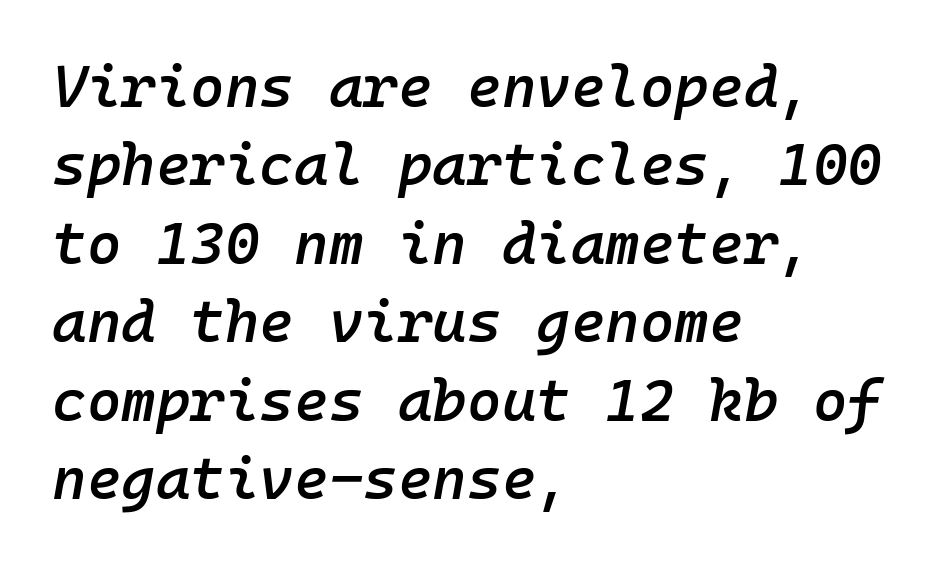
Note the uniform advance width — an 'i' takes as much space as an 'm'. The text block is weighted toward the left margin, trailing off unevenly rightward. The rendering keeps characters at their native spacing. Firm but not heavy-handed strokes: this text is semibold.
